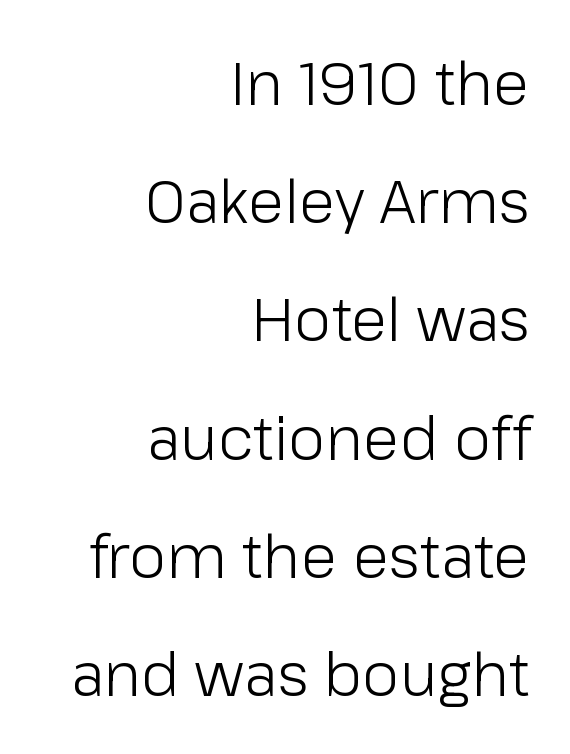
{"serif": "no", "italic": "no", "bold": "no", "weight": "light", "width": "normal", "stroke_contrast": "low", "x_height": "medium", "monospaced": "no", "underline": "no", "align": "right", "line_spacing": "loose", "line_spacing_ratio": 1.97, "letter_spacing": "normal", "letter_spacing_em": 0.0, "glyph_px": 60}
